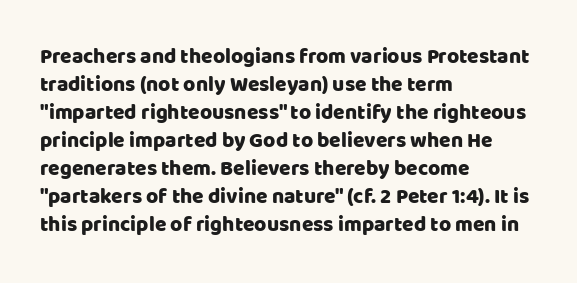
{"italic": "no", "underline": "no", "align": "left", "line_spacing": "normal", "line_spacing_ratio": 1.33, "letter_spacing": "normal", "letter_spacing_em": 0.0, "glyph_px": 21}
